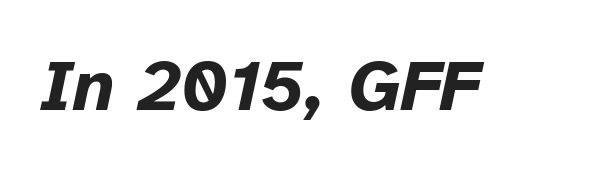
{"italic": "yes", "lean": "right", "slant_degrees": 12, "bold": "yes", "weight": "bold", "width": "normal", "stroke_contrast": "low", "x_height": "medium", "monospaced": "no", "underline": "no", "letter_spacing": "normal", "letter_spacing_em": 0.0, "glyph_px": 72}
